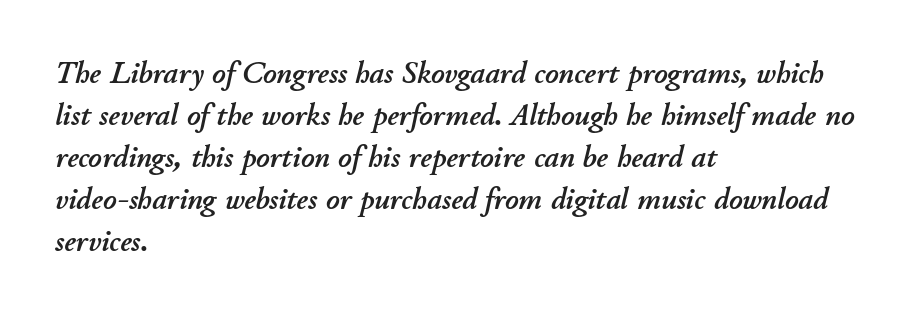
{"italic": "yes", "lean": "right", "slant_degrees": 11, "width": "normal", "stroke_contrast": "low", "x_height": "small", "monospaced": "no", "underline": "no", "align": "left", "line_spacing": "normal", "line_spacing_ratio": 1.31, "letter_spacing": "normal", "letter_spacing_em": 0.0, "glyph_px": 32}
